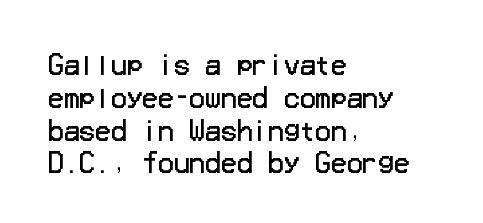
{"italic": "no", "bold": "no", "underline": "no", "align": "left", "line_spacing": "normal", "line_spacing_ratio": 1.26, "letter_spacing": "normal", "letter_spacing_em": 0.0, "glyph_px": 26}
